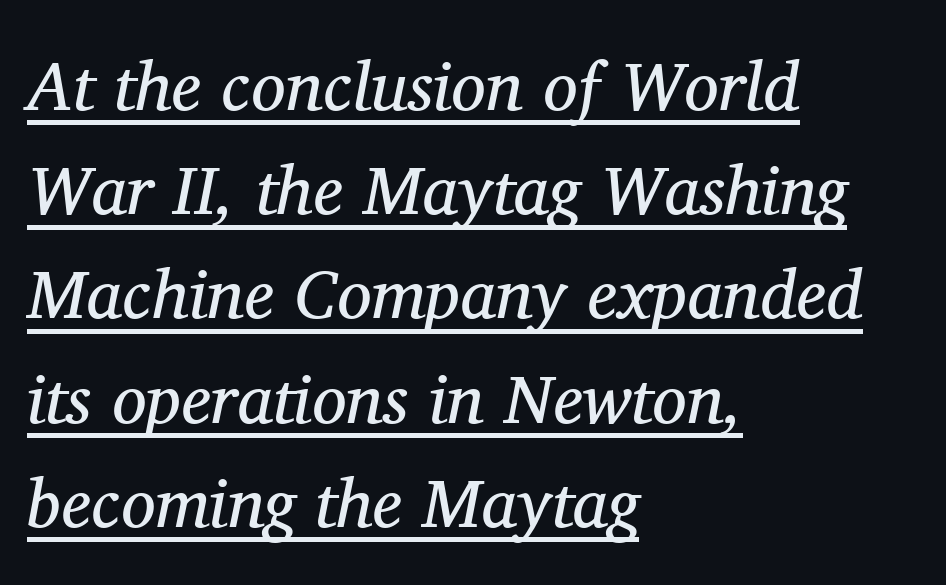
{"serif": "yes", "italic": "yes", "lean": "right", "slant_degrees": 11, "bold": "no", "weight": "regular", "width": "normal", "stroke_contrast": "medium", "x_height": "medium", "monospaced": "no", "underline": "yes", "align": "left", "line_spacing": "normal", "line_spacing_ratio": 1.51, "letter_spacing": "normal", "letter_spacing_em": 0.0, "glyph_px": 69}
